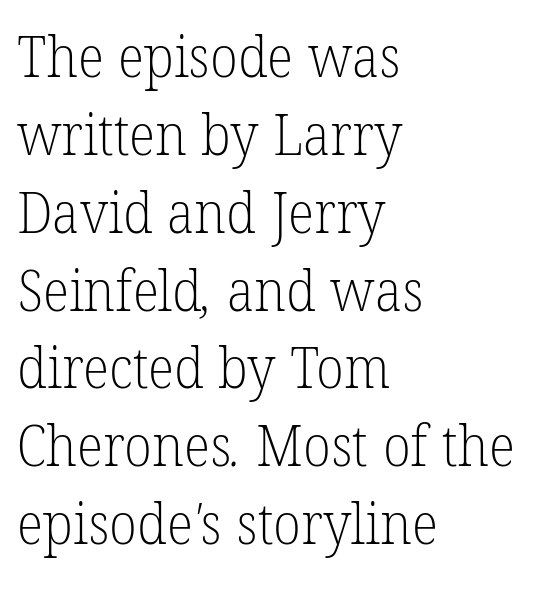
{"serif": "yes", "bold": "no", "weight": "light", "width": "normal", "stroke_contrast": "low", "x_height": "medium", "monospaced": "no", "underline": "no", "align": "left", "line_spacing": "normal", "line_spacing_ratio": 1.39, "letter_spacing": "normal", "letter_spacing_em": 0.0, "glyph_px": 56}
